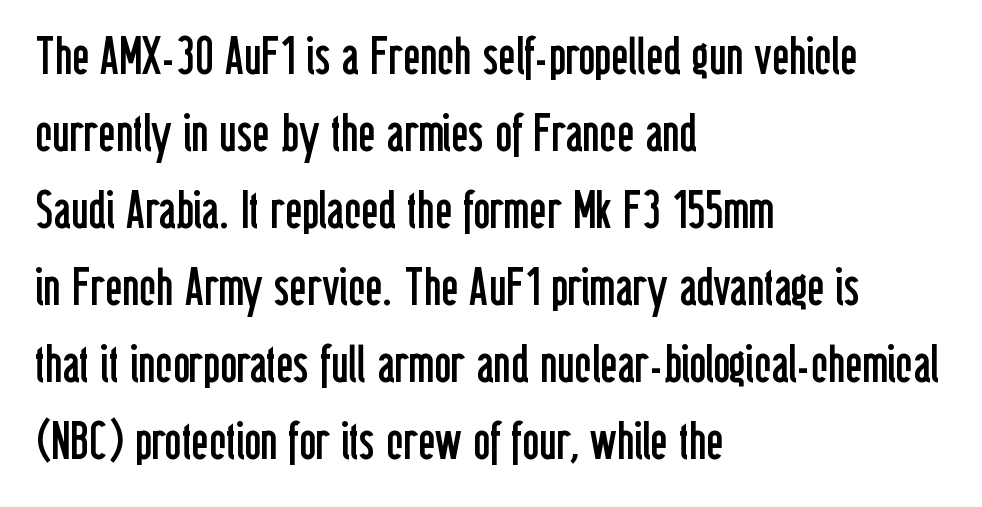
Does the type have serifs? No, each stem ends abruptly. The text block is weighted toward the left margin, trailing off unevenly rightward. Vertical stems look standard width or narrower in stroke. The strip under each line holds only bare page.
